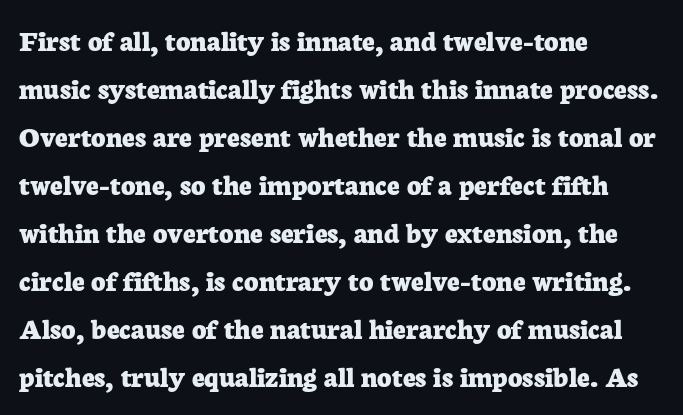
Q: Is the text bold? A: Yes.
Q: Is the text italic (slanted)? A: No, it is upright.
Q: Is the typeface a serif or a sans-serif typeface? A: Serif.
Q: Is the text underlined? A: No.
Q: How is the paragraph aligned? A: Left-aligned.
Q: Is the spacing between letters normal or unusually wide? A: Normal.
Q: Is the spacing between lines tight, normal or loose? A: Normal.
Q: Width (condensed, normal, or wide)? A: Normal.
Q: Stroke contrast? A: Low.
Q: x-height? A: Medium.
Q: Monospaced? A: No.
